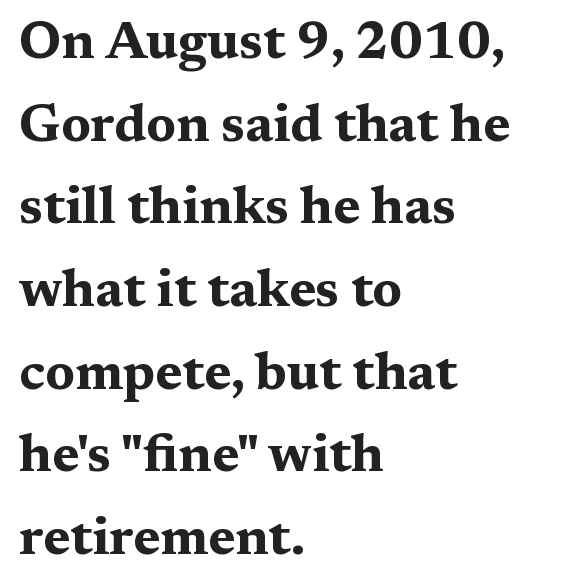
{"serif": "yes", "italic": "no", "bold": "yes", "weight": "bold", "width": "wide", "stroke_contrast": "medium", "x_height": "medium", "monospaced": "no", "underline": "no", "align": "left", "line_spacing": "normal", "line_spacing_ratio": 1.59, "letter_spacing": "normal", "letter_spacing_em": 0.0, "glyph_px": 52}
